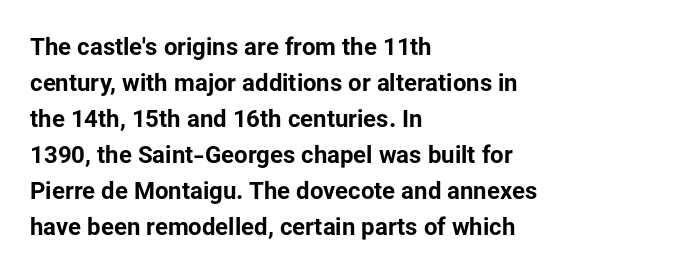
Q: Is the text bold? A: Yes.
Q: Is the text italic (slanted)? A: No, it is upright.
Q: Is the text underlined? A: No.
Q: How is the paragraph aligned? A: Left-aligned.
Q: Is the spacing between letters normal or unusually wide? A: Normal.
Q: Is the spacing between lines tight, normal or loose? A: Normal.
